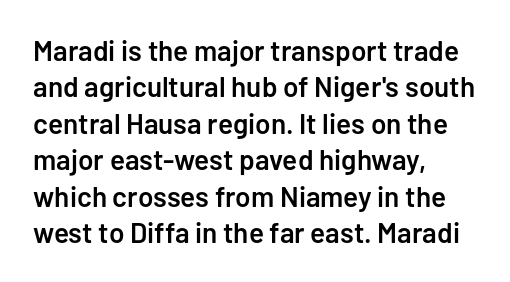
The image shows 28 px semibold sans-serif type, upright; set left-aligned, normal line spacing (1.3x), normal letter spacing, not underlined; low stroke contrast and a medium x-height.
